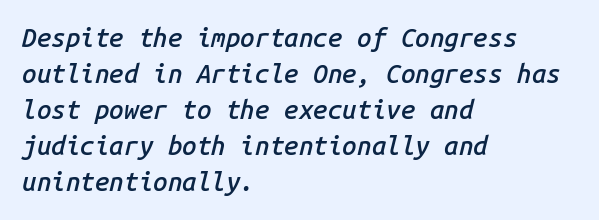
{"italic": "yes", "lean": "right", "slant_degrees": 14, "bold": "semi", "underline": "no", "align": "left", "line_spacing": "normal", "line_spacing_ratio": 1.38, "letter_spacing": "normal", "letter_spacing_em": 0.0, "glyph_px": 26}
